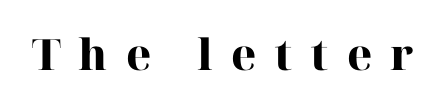
The image shows 43 px heavy serif type, upright; set unusually wide letter spacing (+0.42 em), not underlined; high stroke contrast and a medium x-height.
